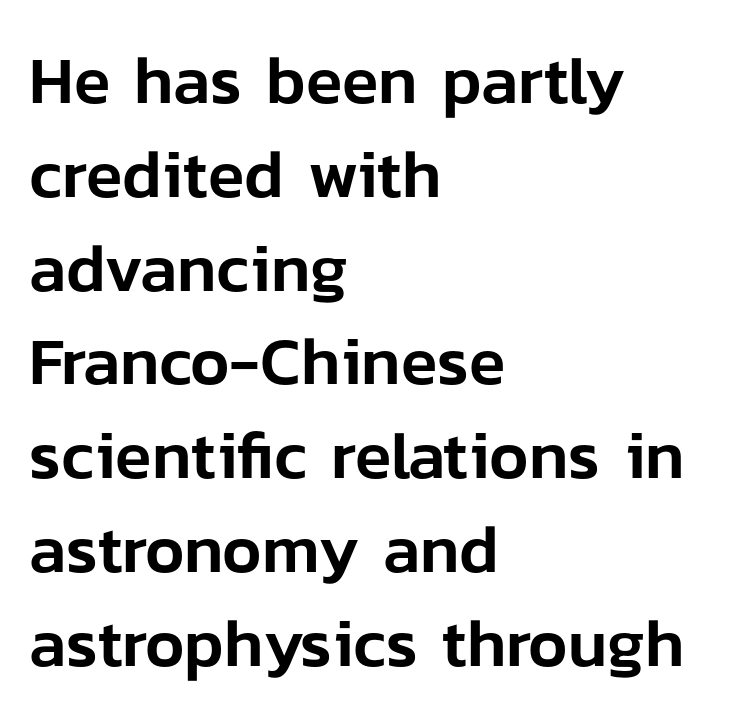
Q: Is the text italic (slanted)? A: No, it is upright.
Q: Is the typeface a serif or a sans-serif typeface? A: Sans-serif.
Q: Is the text underlined? A: No.
Q: How is the paragraph aligned? A: Left-aligned.
Q: Is the spacing between letters normal or unusually wide? A: Normal.
Q: Is the spacing between lines tight, normal or loose? A: Normal.
Q: Width (condensed, normal, or wide)? A: Normal.
Q: Stroke contrast? A: Low.
Q: x-height? A: Medium.
Q: Monospaced? A: No.
